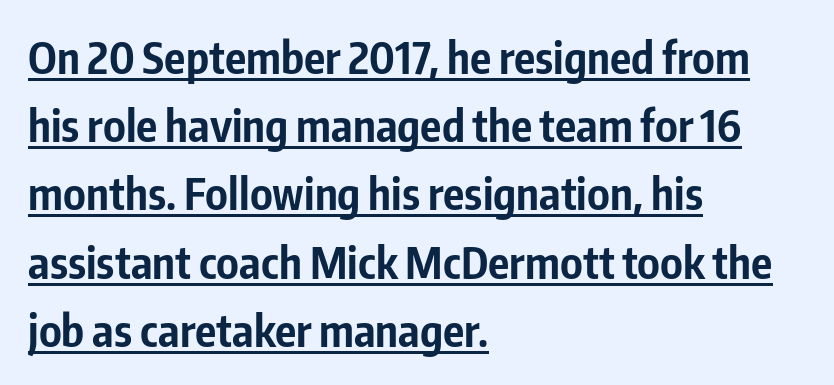
{"serif": "no", "italic": "no", "bold": "yes", "weight": "bold", "width": "condensed", "stroke_contrast": "low", "x_height": "medium", "monospaced": "no", "underline": "yes", "align": "left", "line_spacing": "normal", "line_spacing_ratio": 1.55, "letter_spacing": "normal", "letter_spacing_em": 0.0, "glyph_px": 44}
